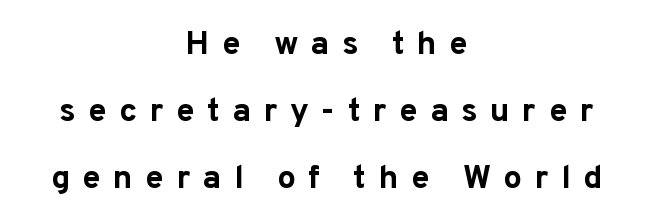
The leading is generous, giving the passage an open texture. The designer went with a sans here, leaving each stem footless. Each word looks stretched out because of the extra space between its letters. The typesetter chose a symmetrical, centered arrangement here. You could not count columns in this text — the font is proportionally spaced. The strokes are fattened all the way to bold.
